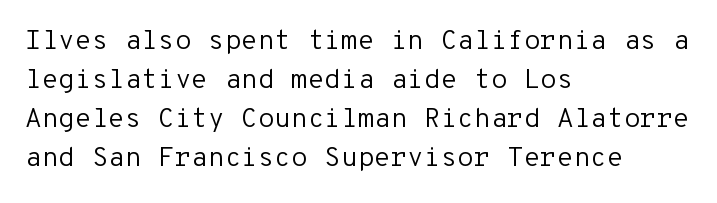
{"italic": "no", "bold": "no", "underline": "no", "align": "left", "line_spacing": "normal", "line_spacing_ratio": 1.45, "letter_spacing": "normal", "letter_spacing_em": 0.0, "glyph_px": 27}
